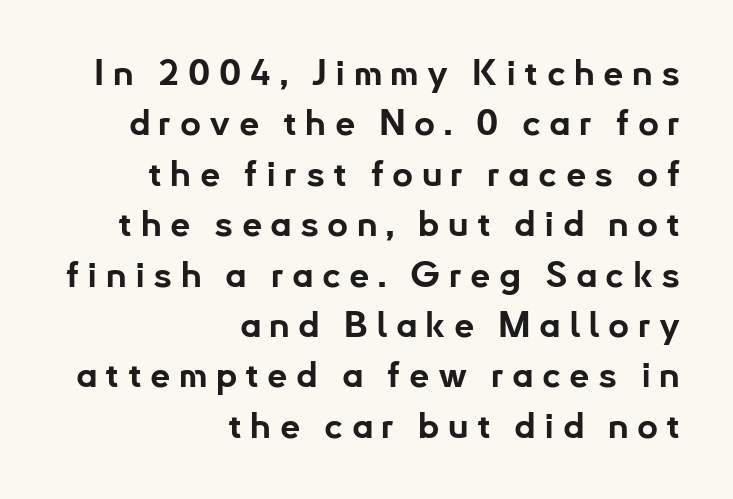
The image shows 36 px bold sans-serif type, upright; set right-aligned, normal line spacing (1.4x), unusually wide letter spacing (+0.23 em), not underlined; low stroke contrast and a small x-height.
